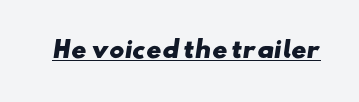
{"bold": "yes", "underline": "yes", "letter_spacing": "normal", "letter_spacing_em": 0.0, "glyph_px": 23}
